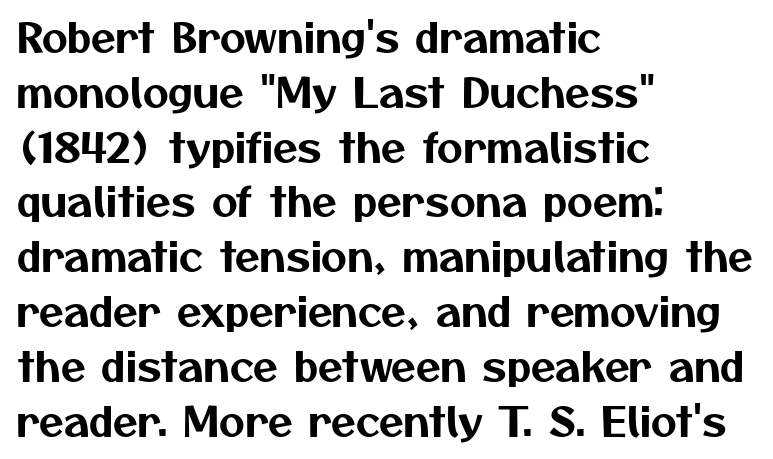
The space between consecutive lines is moderate. Serifs: no, the terminals of the letterforms are clean. If you drew a ruler down the left edge, every line would touch it. There is no visible air inserted between adjacent glyphs. Underlining? Definitely not there.
